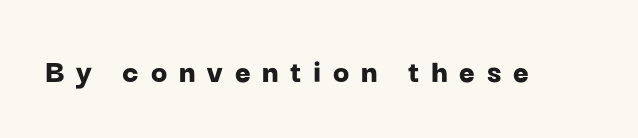
The image shows 34 px bold sans-serif type, upright; set unusually wide letter spacing (+0.34 em), not underlined; low stroke contrast and a medium x-height.
